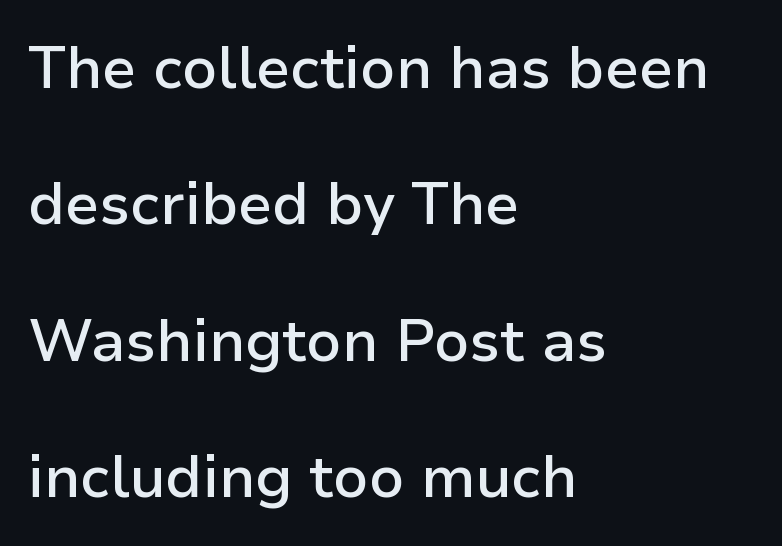
Observe the absence of serifs on each vertical stroke in this sample. A semibold gives these letters moderate extra thickness, short of bold. The type sits square on the baseline with zero lean. The glyphs are unaccompanied by any horizontal stroke below them. The line-height multiplier appears high, well above default. Alignment: flush left.
